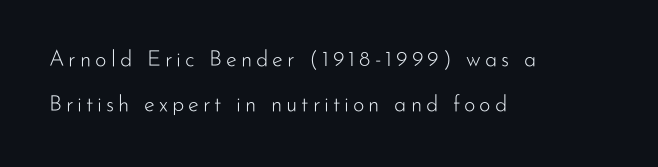
Q: Is the text bold? A: No.
Q: Is the text italic (slanted)? A: No, it is upright.
Q: Is the text underlined? A: No.
Q: How is the paragraph aligned? A: Left-aligned.
Q: Is the spacing between lines tight, normal or loose? A: Loose.
